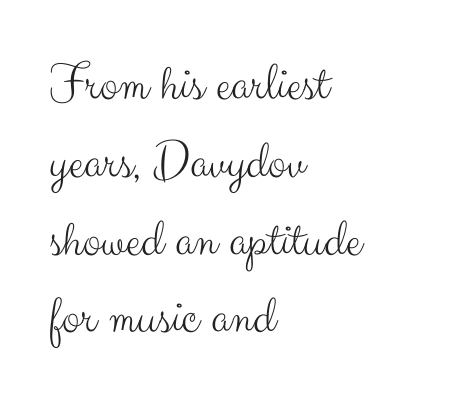
Inter-character spacing is left at the font's built-in metrics. The type family on display is of the sans-serif kind. A typesetter would call this proportional, since set widths differ per character. Typeset ragged right — the left edge is the straight one.
